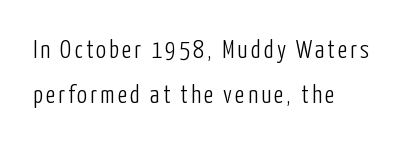
The image shows 25 px text type, upright; set left-aligned, line spacing 1.82x, not underlined.
